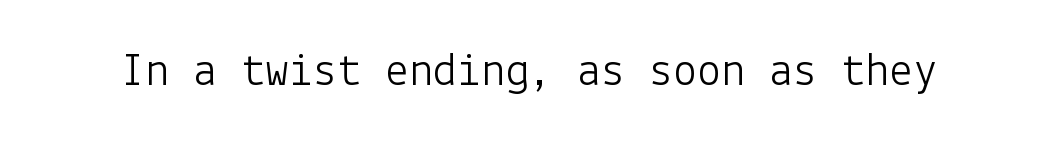
The image shows 48 px light sans-serif type, upright; set normal letter spacing, not underlined; low stroke contrast and a medium x-height.
